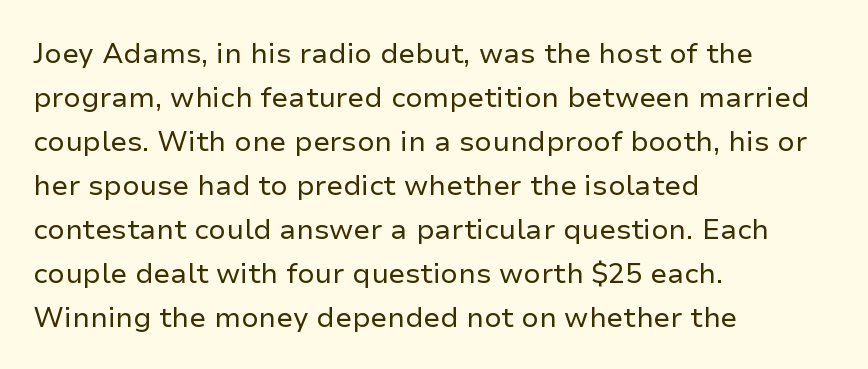
{"serif": "no", "italic": "no", "bold": "no", "weight": "regular", "width": "normal", "stroke_contrast": "low", "x_height": "medium", "monospaced": "no", "underline": "no", "align": "left", "line_spacing": "normal", "line_spacing_ratio": 1.57, "letter_spacing": "normal", "letter_spacing_em": 0.0, "glyph_px": 28}
